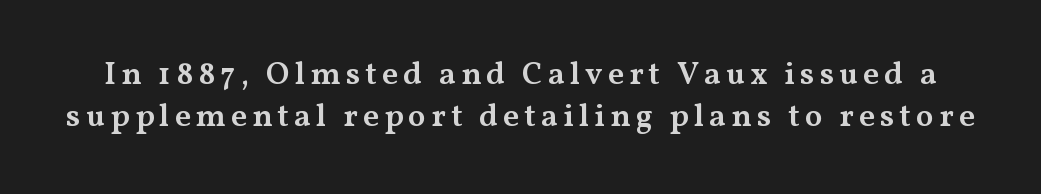
The image shows 32 px semibold, wide serif type, upright; set normal line spacing (1.31x), not underlined; medium stroke contrast and a medium x-height.
